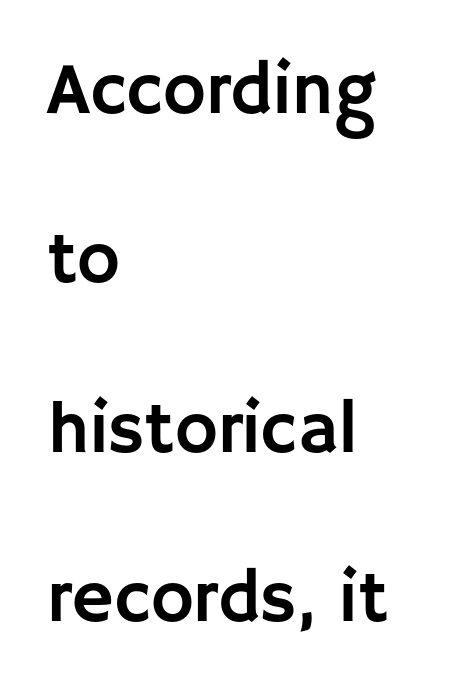
The lines are spread far apart with generous leading. Characters follow at the spacing the type designer built in. Upright lettering throughout. A classic flush-left, rag-right setting is used for this passage. These lines are rendered in a variable-pitch font. Observe the absence of serifs on each vertical stroke in this sample.
